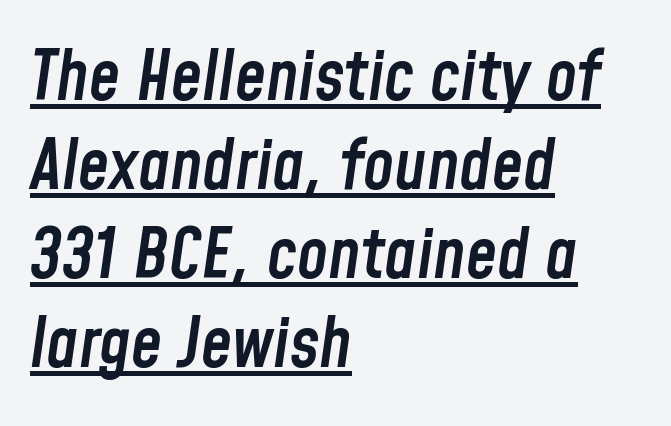
The image shows 70 px semibold, condensed type, italic (leaning right); set left-aligned, normal line spacing (1.27x), normal letter spacing, underlined; low stroke contrast and a medium x-height.
